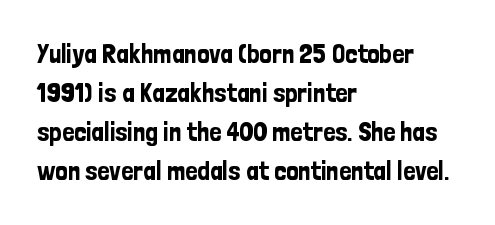
Q: Is the text italic (slanted)? A: No, it is upright.
Q: Is the text underlined? A: No.
Q: How is the paragraph aligned? A: Left-aligned.
Q: Is the spacing between letters normal or unusually wide? A: Normal.
Q: Is the spacing between lines tight, normal or loose? A: Normal.
